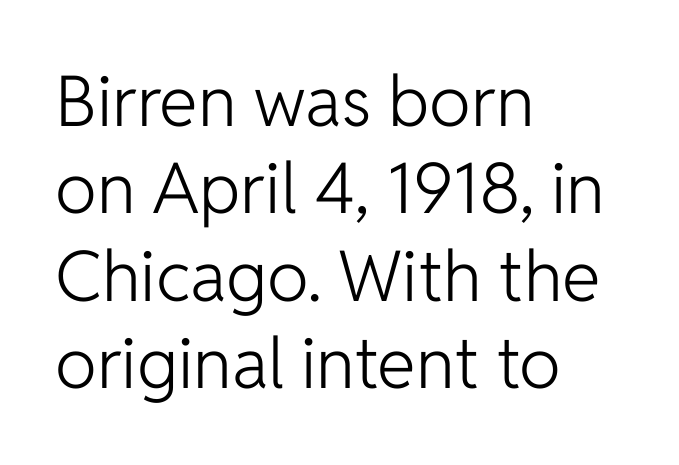
The image shows 70 px light sans-serif type, upright; set left-aligned, normal line spacing (1.25x), normal letter spacing, not underlined; low stroke contrast and a medium x-height.
